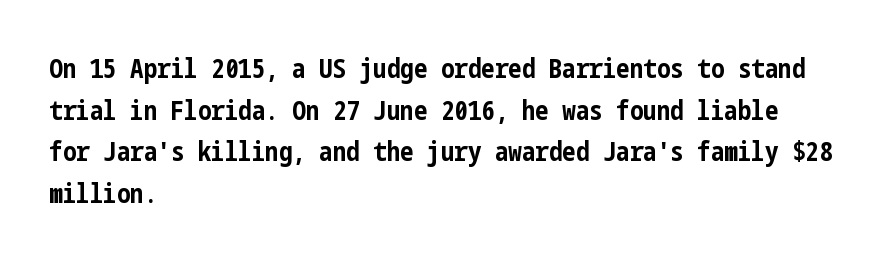
This sample keeps an unexceptional amount of space between lines. Which margin do the lines hug? The left one — the right edge is uneven. The specimen omits any rule beneath the text block's lines. Students, note that the glyphs here touch the page at normal intervals. This is heavy type, rendered in bold.
